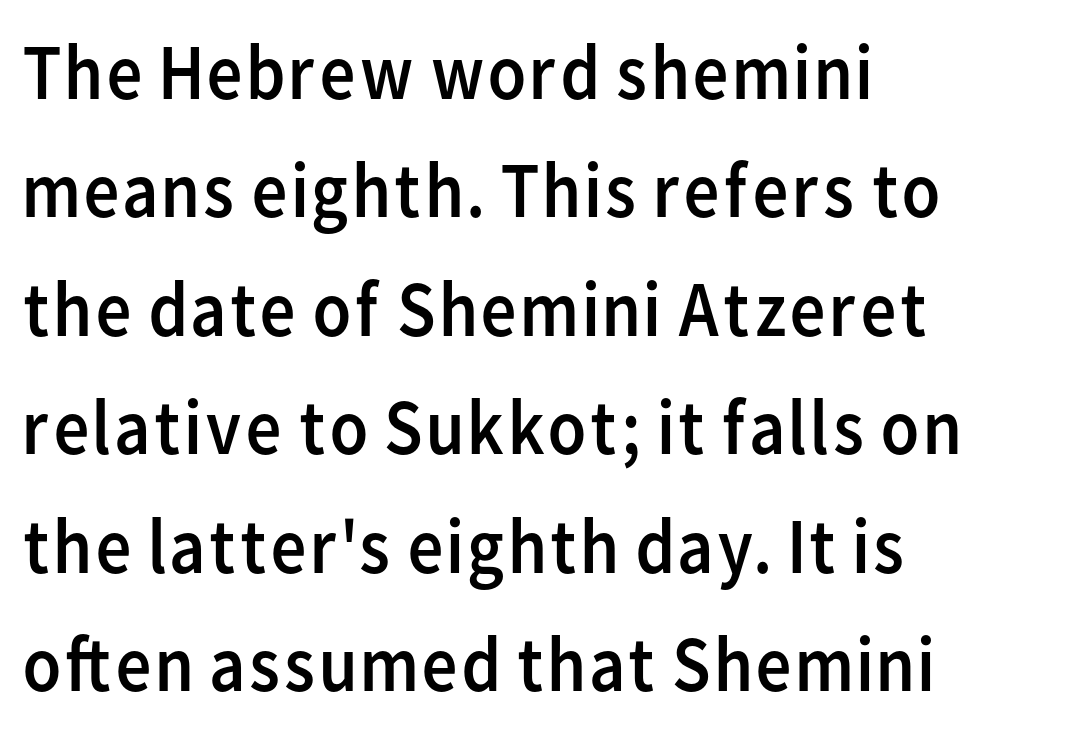
Each new line begins a customary step beneath the previous one. Italic: no, the glyphs are upright roman. Line starts are locked; line ends wander. The weight tops out at a normal text grade. Spacing between characters is what you'd get straight out of the box.
